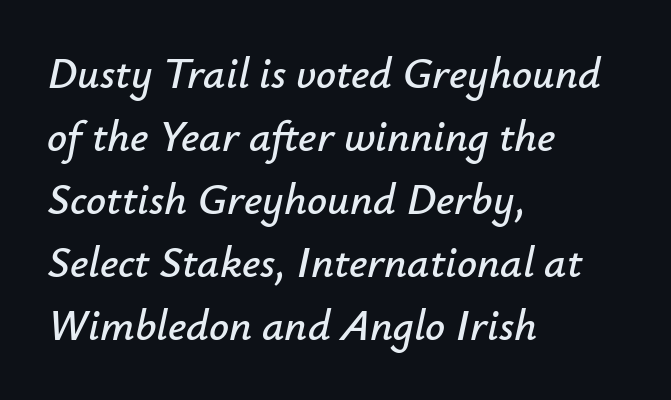
The image shows 44 px text type, italic (leaning right); set left-aligned, normal line spacing (1.43x), normal letter spacing, not underlined; low stroke contrast and a small x-height.
